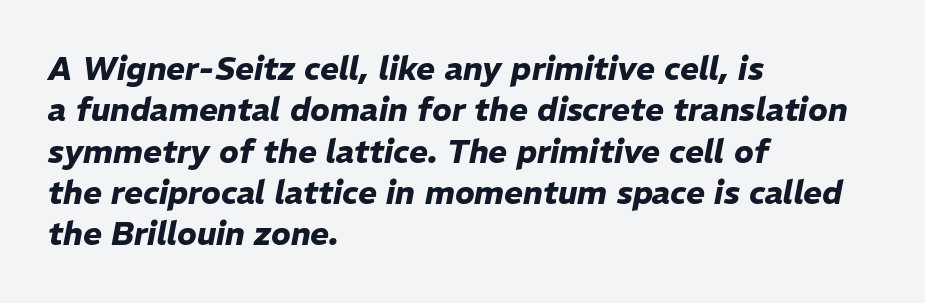
The image shows 32 px heavy type, italic (leaning right); set left-aligned, normal line spacing (1.29x), normal letter spacing, not underlined; low stroke contrast and a medium x-height.
